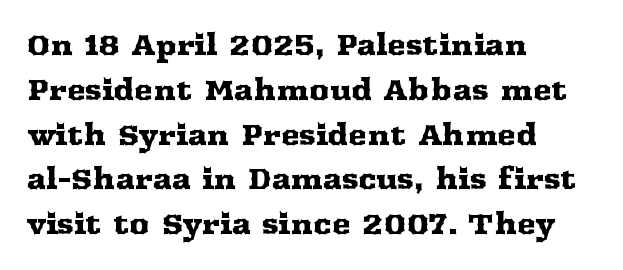
Q: Is the text italic (slanted)? A: No, it is upright.
Q: Is the typeface a serif or a sans-serif typeface? A: Serif.
Q: Is the text underlined? A: No.
Q: How is the paragraph aligned? A: Left-aligned.
Q: Is the spacing between letters normal or unusually wide? A: Normal.
Q: Is the spacing between lines tight, normal or loose? A: Normal.
Q: Width (condensed, normal, or wide)? A: Wide.
Q: Stroke contrast? A: Medium.
Q: x-height? A: Medium.
Q: Monospaced? A: No.
